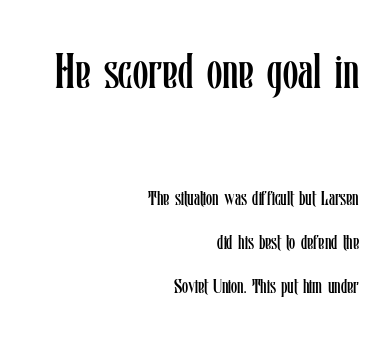
{"italic": "no", "bold": "no", "weight": "regular", "width": "condensed", "stroke_contrast": "low", "x_height": "medium", "monospaced": "no", "underline": "no", "align": "right", "line_spacing": "loose", "line_spacing_ratio": 2.2, "letter_spacing": "normal", "letter_spacing_em": 0.0, "larger_block": "first", "size_ratio": 2.5, "glyph_px": 50}
